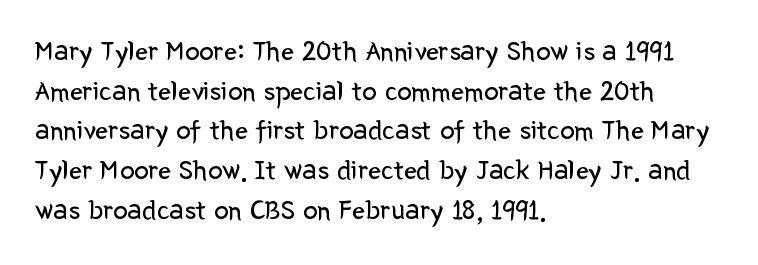
Q: Is the text bold? A: No.
Q: Is the text italic (slanted)? A: No, it is upright.
Q: Is the typeface a serif or a sans-serif typeface? A: Sans-serif.
Q: Is the text underlined? A: No.
Q: How is the paragraph aligned? A: Left-aligned.
Q: Is the spacing between letters normal or unusually wide? A: Normal.
Q: Is the spacing between lines tight, normal or loose? A: Normal.
Q: Width (condensed, normal, or wide)? A: Normal.
Q: Stroke contrast? A: Low.
Q: x-height? A: Medium.
Q: Monospaced? A: No.
